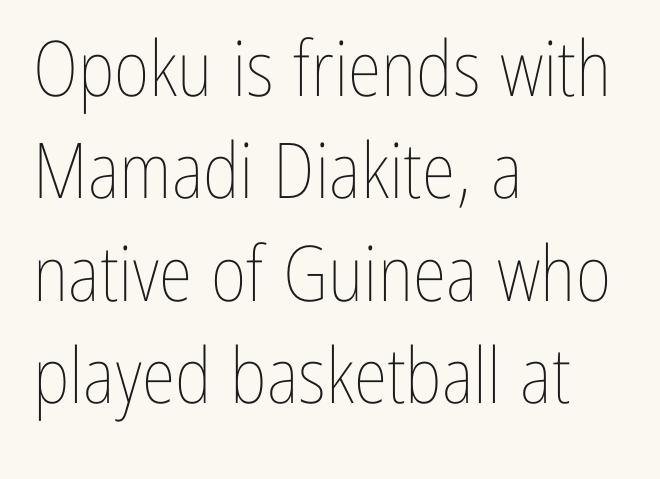
The image shows 77 px thin, condensed type, upright; set left-aligned, normal line spacing (1.33x), normal letter spacing, not underlined; low stroke contrast and a medium x-height.
